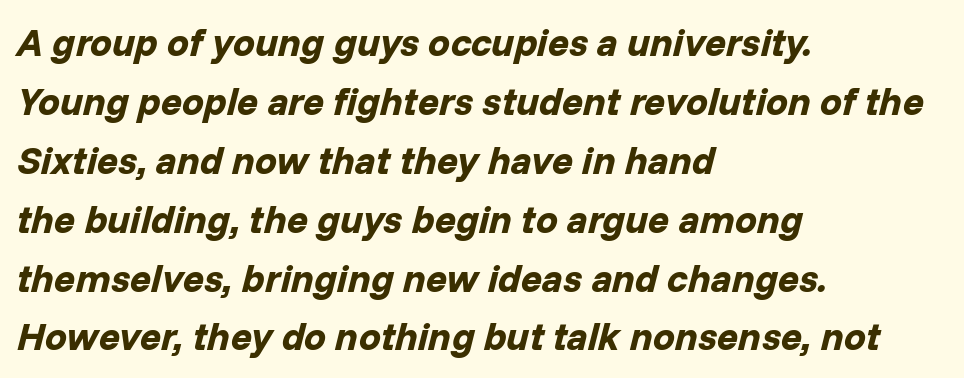
Q: Is the text bold? A: Yes.
Q: Is the text italic (slanted)? A: Yes, it leans right by about 14 degrees.
Q: Is the text underlined? A: No.
Q: How is the paragraph aligned? A: Left-aligned.
Q: Is the spacing between letters normal or unusually wide? A: Normal.
Q: Is the spacing between lines tight, normal or loose? A: Normal.
Q: Width (condensed, normal, or wide)? A: Normal.
Q: Stroke contrast? A: Low.
Q: x-height? A: Medium.
Q: Monospaced? A: No.
